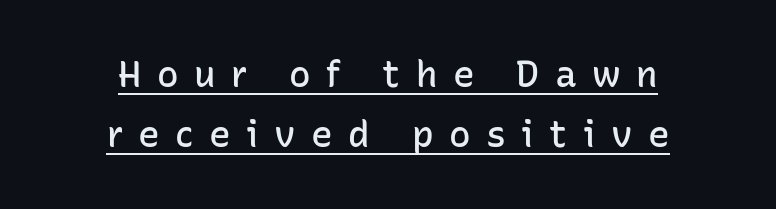
Q: Is the text bold? A: Semi-bold.
Q: Is the text italic (slanted)? A: No, it is upright.
Q: Is the typeface a serif or a sans-serif typeface? A: Sans-serif.
Q: Is the text underlined? A: Yes.
Q: How is the paragraph aligned? A: Centered.
Q: Is the spacing between letters normal or unusually wide? A: Unusually wide.
Q: Is the spacing between lines tight, normal or loose? A: Normal.
Q: Width (condensed, normal, or wide)? A: Normal.
Q: Stroke contrast? A: Low.
Q: x-height? A: Medium.
Q: Monospaced? A: No.
